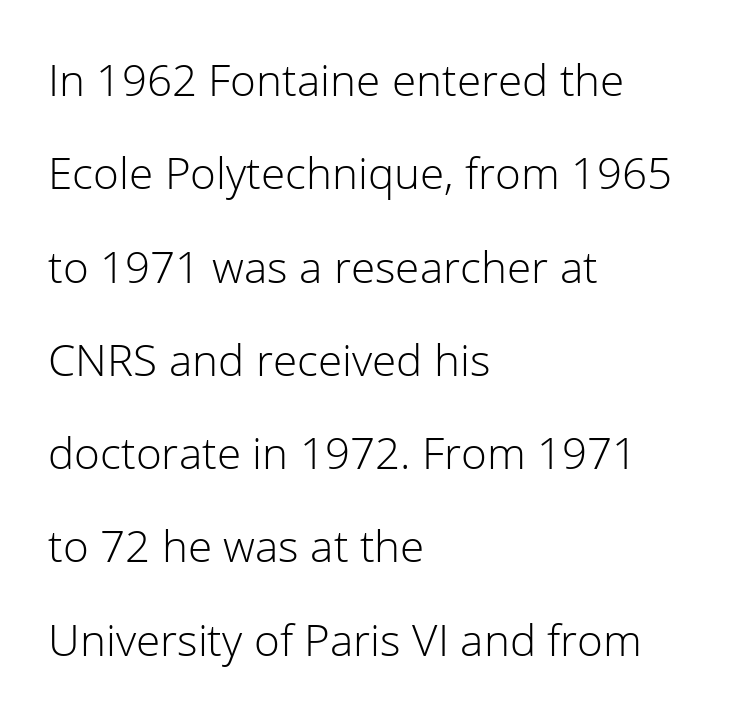
{"serif": "no", "italic": "no", "bold": "no", "weight": "light", "width": "normal", "stroke_contrast": "low", "x_height": "medium", "monospaced": "no", "underline": "no", "align": "left", "line_spacing": "loose", "line_spacing_ratio": 2.12, "letter_spacing": "normal", "letter_spacing_em": 0.0, "glyph_px": 44}
